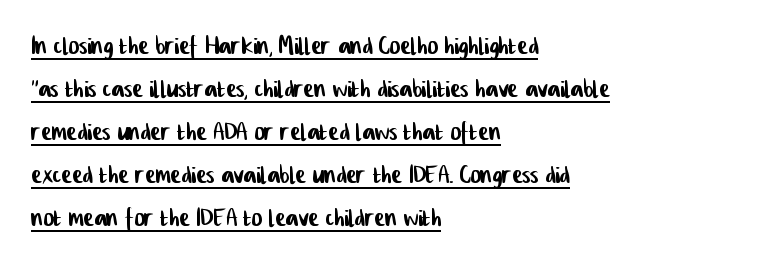
Q: Is the typeface a serif or a sans-serif typeface? A: Sans-serif.
Q: Is the text underlined? A: Yes.
Q: How is the paragraph aligned? A: Left-aligned.
Q: Is the spacing between letters normal or unusually wide? A: Normal.
Q: Is the spacing between lines tight, normal or loose? A: Normal.
Q: Width (condensed, normal, or wide)? A: Condensed.
Q: Stroke contrast? A: Low.
Q: x-height? A: Medium.
Q: Monospaced? A: No.
